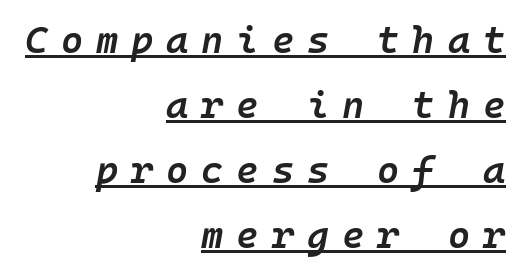
The image shows 38 px semibold type, italic (leaning right); set right-aligned, line spacing 1.71x, unusually wide letter spacing (+0.34 em), underlined; low stroke contrast and a medium x-height.
